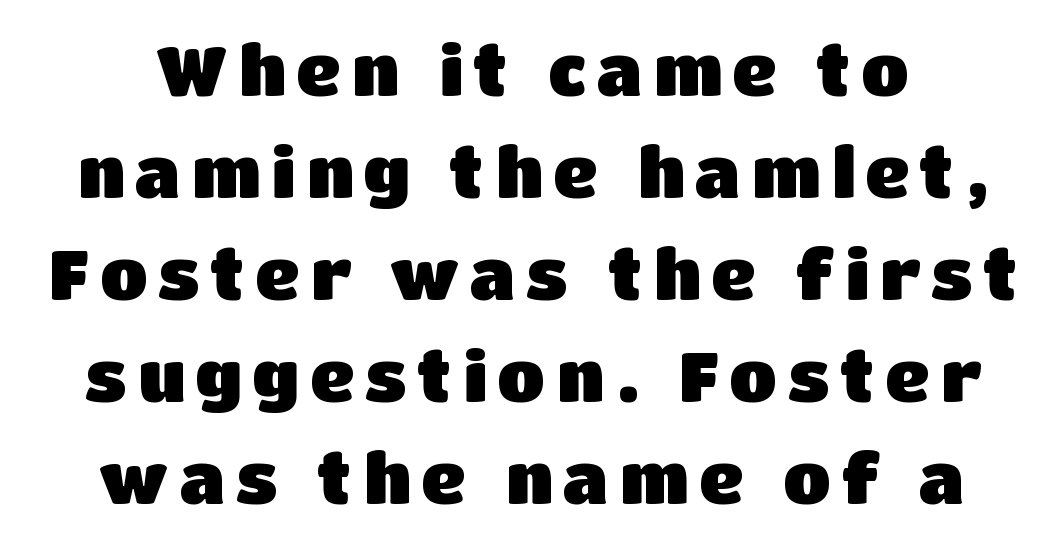
{"serif": "no", "italic": "no", "bold": "yes", "weight": "heavy", "width": "normal", "stroke_contrast": "low", "x_height": "large", "monospaced": "no", "underline": "no", "line_spacing": "normal", "line_spacing_ratio": 1.48, "glyph_px": 69}
